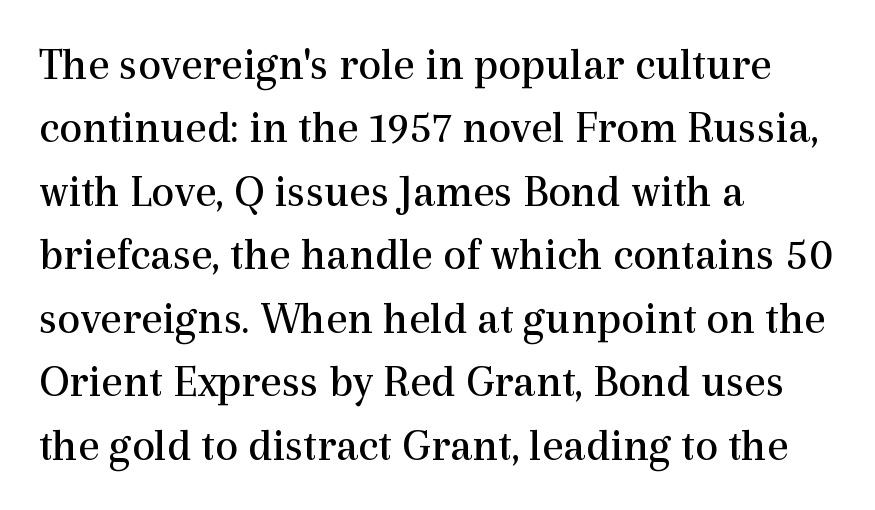
{"serif": "yes", "italic": "no", "bold": "no", "weight": "regular", "width": "normal", "x_height": "medium", "monospaced": "no", "underline": "no", "align": "left", "line_spacing": "normal", "line_spacing_ratio": 1.38, "letter_spacing": "normal", "letter_spacing_em": 0.0, "glyph_px": 46}
